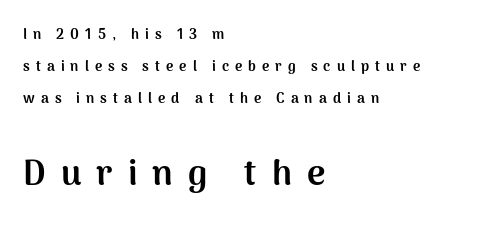
A typesetter would call this heavily tracked-out type. Letters rest on an invisible, unmarked baseline. Designer's note — italics off, roman on. The text block is weighted toward the left margin, trailing off unevenly rightward.
